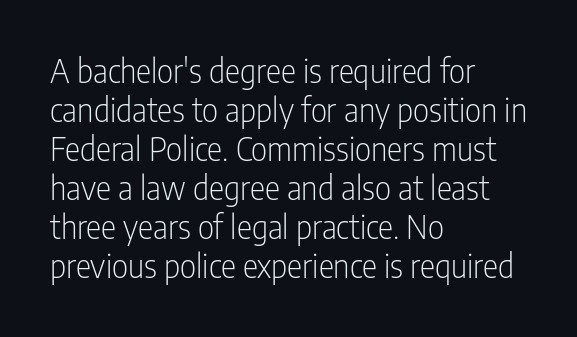
Q: Is the text bold? A: No.
Q: Is the text italic (slanted)? A: No, it is upright.
Q: Is the typeface a serif or a sans-serif typeface? A: Sans-serif.
Q: Is the text underlined? A: No.
Q: How is the paragraph aligned? A: Left-aligned.
Q: Is the spacing between letters normal or unusually wide? A: Normal.
Q: Width (condensed, normal, or wide)? A: Condensed.
Q: Stroke contrast? A: Low.
Q: x-height? A: Medium.
Q: Monospaced? A: No.
